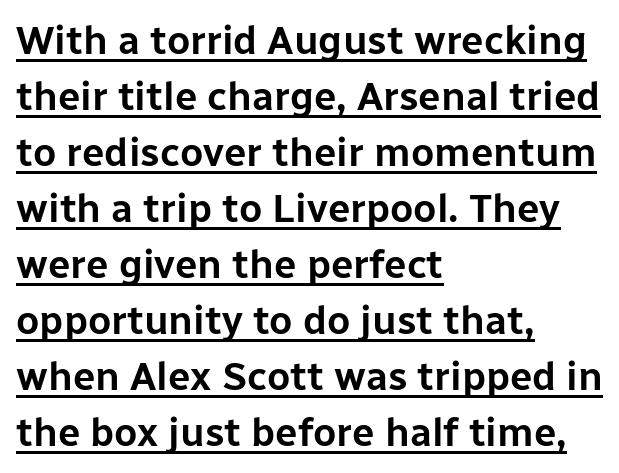
Regarding serifs, this sample does without them. The passage shown is underscored from start to finish. Notice how the passage keeps a crisp vertical edge on the left only. The rendering uses natural spacing where letterforms have individual widths. There is no visible air inserted between adjacent glyphs. Italic? Not at all — the glyphs are vertical.
